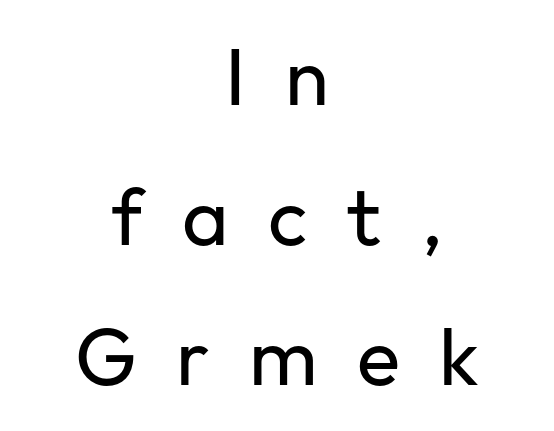
You could not count columns in this text — the font is proportionally spaced. Vertical strokes here are truly vertical. The lines in this sample share a center point and differ in where they start and stop. Look at the bottom of the vertical strokes: they stop flat, with no serifs. Rule under the text: the space is simply empty.
